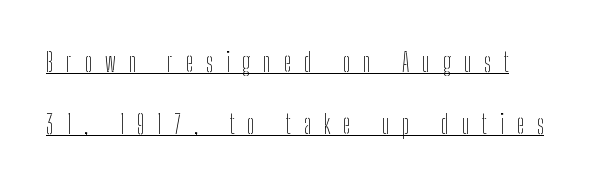
{"italic": "no", "bold": "no", "underline": "yes", "align": "left", "line_spacing": "loose", "line_spacing_ratio": 2.38, "letter_spacing": "wide", "letter_spacing_em": 0.49, "glyph_px": 26}
